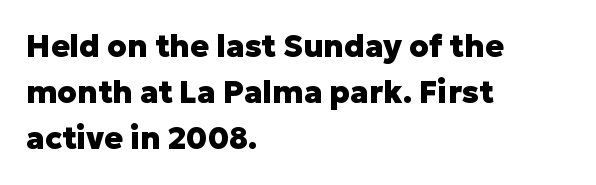
The image shows 31 px heavy sans-serif type, upright; set left-aligned, normal line spacing (1.49x), normal letter spacing, not underlined; low stroke contrast and a medium x-height.
